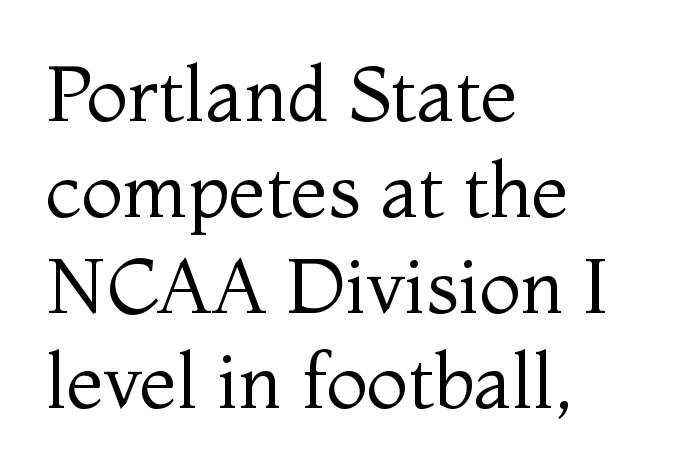
The tracking reads as untouched default to a designer's eye. Stem width sits at or under what a default text font uses. Regarding leading, the lines here are spaced in the standard way. In terms of letterform style, serifs are clearly present.
